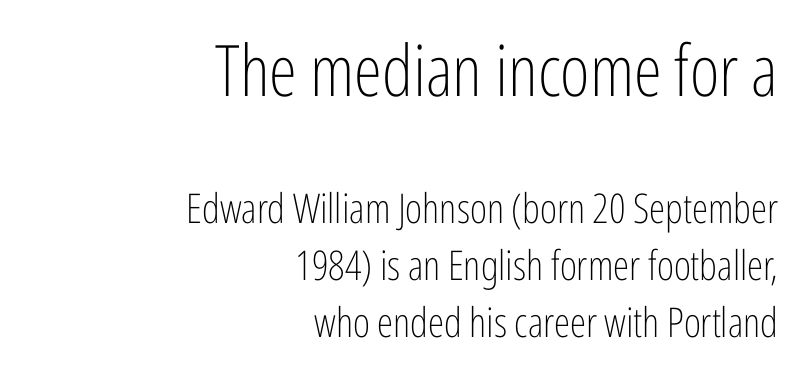
The image shows 71 px light, condensed sans-serif type, upright; set right-aligned, normal line spacing (1.39x), normal letter spacing, not underlined; the first (top) block is 1.73x larger; low stroke contrast and a medium x-height.
